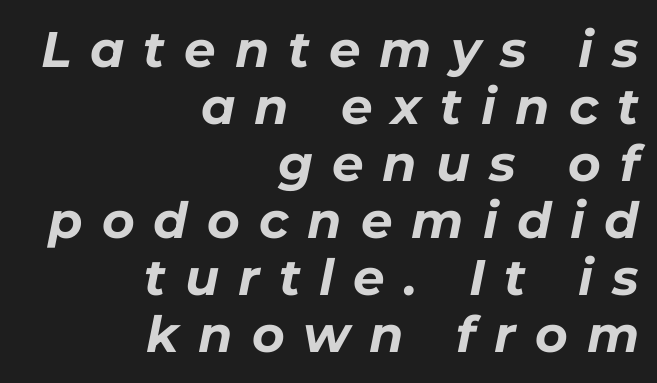
The image shows 50 px bold type, italic (leaning right); set right-aligned, tight line spacing (1.14x), unusually wide letter spacing (+0.38 em), not underlined; low stroke contrast and a medium x-height.
